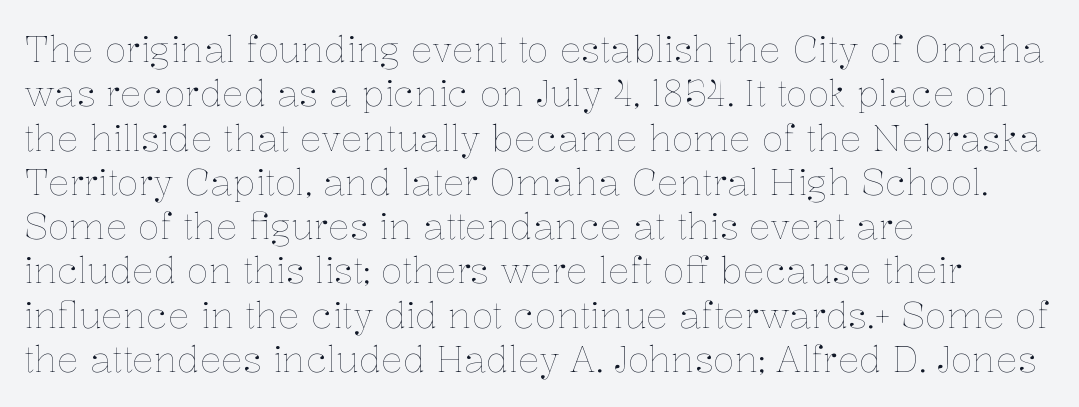
The image shows 36 px thin type, upright; set left-aligned, line spacing 1.23x, normal letter spacing, not underlined; low stroke contrast and a medium x-height.
